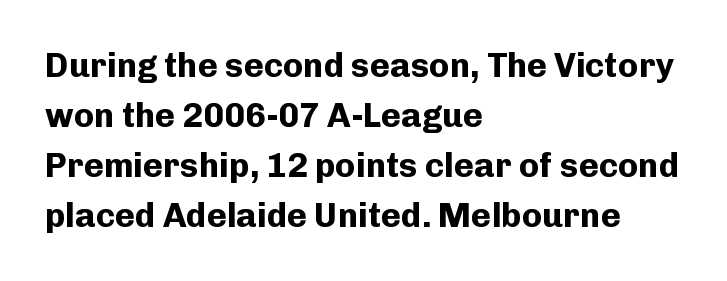
Q: Is the text bold? A: Yes.
Q: Is the text italic (slanted)? A: No, it is upright.
Q: Is the typeface a serif or a sans-serif typeface? A: Sans-serif.
Q: Is the text underlined? A: No.
Q: How is the paragraph aligned? A: Left-aligned.
Q: Is the spacing between letters normal or unusually wide? A: Normal.
Q: Is the spacing between lines tight, normal or loose? A: Normal.
Q: Width (condensed, normal, or wide)? A: Normal.
Q: Stroke contrast? A: Low.
Q: x-height? A: Medium.
Q: Monospaced? A: No.
